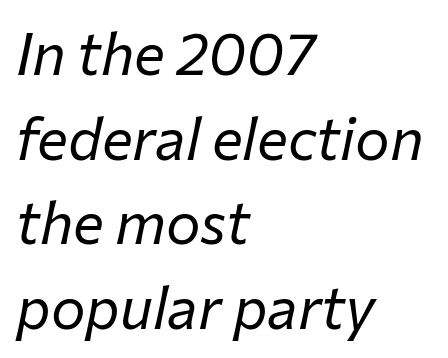
Q: Is the text bold? A: No.
Q: Is the text italic (slanted)? A: Yes, it leans right by about 12 degrees.
Q: Is the text underlined? A: No.
Q: How is the paragraph aligned? A: Left-aligned.
Q: Is the spacing between letters normal or unusually wide? A: Normal.
Q: Is the spacing between lines tight, normal or loose? A: Normal.
Q: Width (condensed, normal, or wide)? A: Normal.
Q: Stroke contrast? A: Low.
Q: x-height? A: Medium.
Q: Monospaced? A: No.
